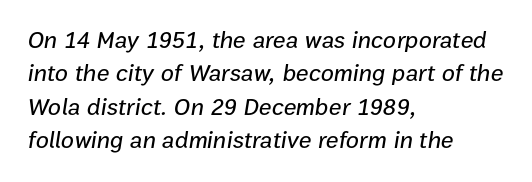
{"italic": "yes", "lean": "right", "slant_degrees": 9, "underline": "no", "align": "left", "line_spacing": "normal", "line_spacing_ratio": 1.39, "letter_spacing": "normal", "letter_spacing_em": 0.0, "glyph_px": 24}
